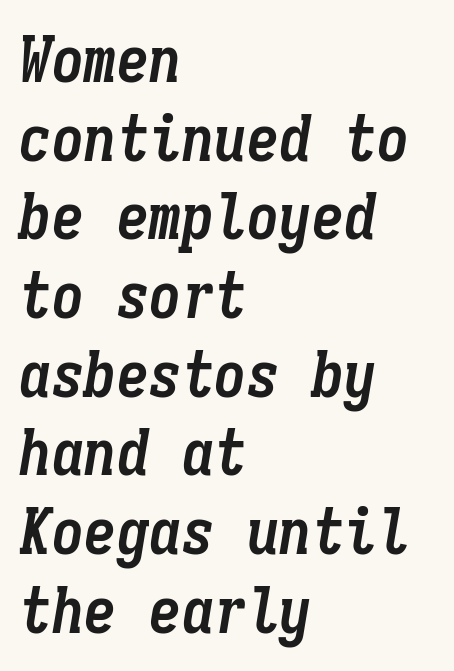
Short and long lines alike share a common starting point at left. Underlining? Definitely not there. The passage shown is typed in a monospace face where columns stay perfectly aligned. The letters are slanted; this is an italic face.
